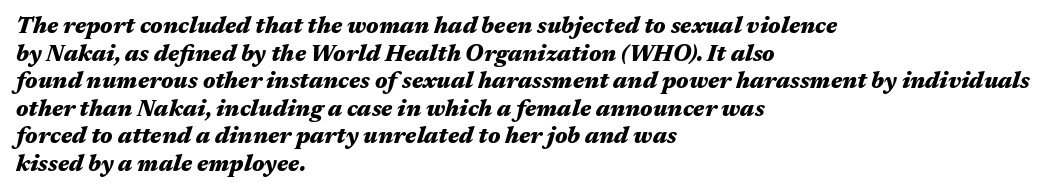
Q: Is the text bold? A: Yes.
Q: Is the text italic (slanted)? A: Yes, it leans right by about 17 degrees.
Q: Is the text underlined? A: No.
Q: How is the paragraph aligned? A: Left-aligned.
Q: Is the spacing between letters normal or unusually wide? A: Normal.
